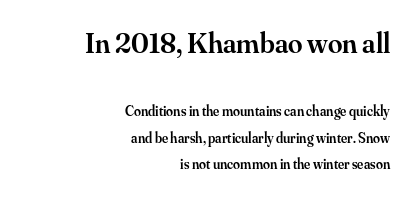
Q: Is the text bold? A: Semi-bold.
Q: Is the text italic (slanted)? A: No, it is upright.
Q: Is the typeface a serif or a sans-serif typeface? A: Serif.
Q: Is the text underlined? A: No.
Q: How is the paragraph aligned? A: Right-aligned.
Q: Is the spacing between letters normal or unusually wide? A: Normal.
Q: Is the spacing between lines tight, normal or loose? A: Loose.
Q: Which block of text is set in a larger size, the first (top) or the second (bottom)? A: The first (top) one.
Q: Width (condensed, normal, or wide)? A: Normal.
Q: Stroke contrast? A: Medium.
Q: x-height? A: Small.
Q: Monospaced? A: No.
